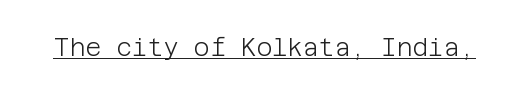
The image shows 24 px text type, upright; set normal letter spacing, underlined.
